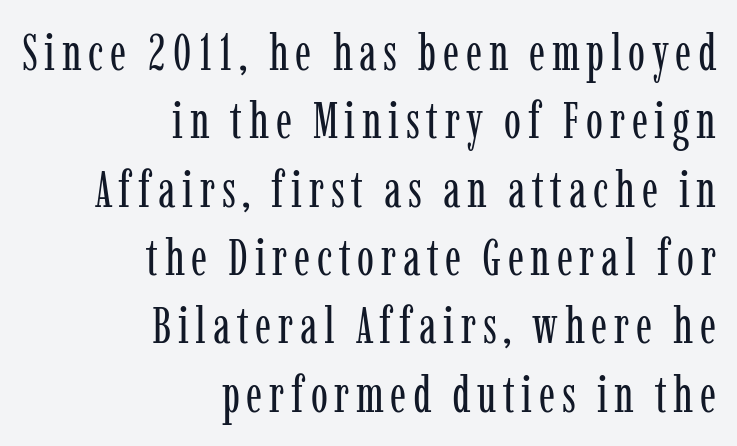
The image shows 51 px regular-weight, condensed serif type, upright; set right-aligned, normal line spacing (1.34x), not underlined; low stroke contrast and a medium x-height.
